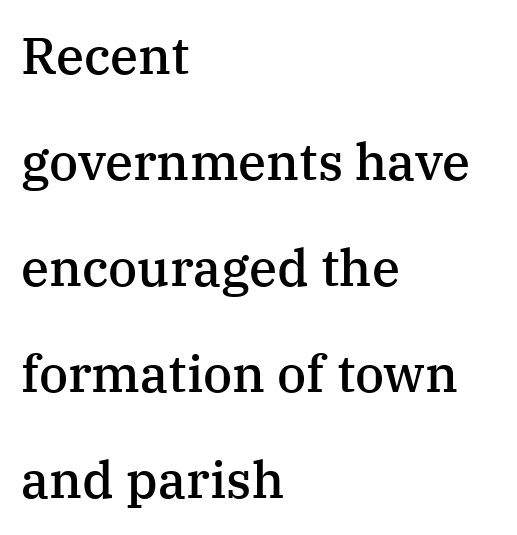
Q: Is the text bold? A: Semi-bold.
Q: Is the text italic (slanted)? A: No, it is upright.
Q: Is the typeface a serif or a sans-serif typeface? A: Serif.
Q: Is the text underlined? A: No.
Q: How is the paragraph aligned? A: Left-aligned.
Q: Is the spacing between letters normal or unusually wide? A: Normal.
Q: Is the spacing between lines tight, normal or loose? A: Loose.
Q: Width (condensed, normal, or wide)? A: Normal.
Q: Stroke contrast? A: Medium.
Q: x-height? A: Medium.
Q: Monospaced? A: No.
